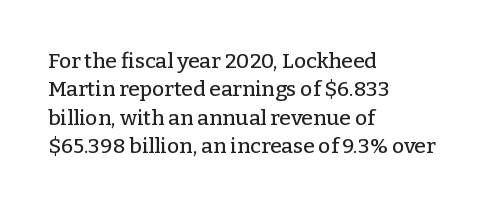
Posture: upright roman. The foot of each line stays bare and open. The passage shown stacks its lines at a standard gap. Alignment: flush left. The horizontal fit of the characters is conventional and even.
